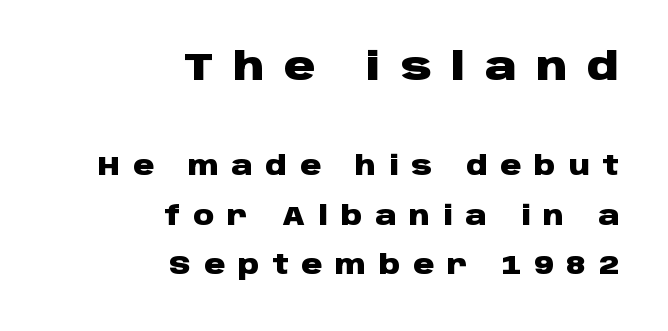
Q: Is the text bold? A: Yes.
Q: Is the text italic (slanted)? A: No, it is upright.
Q: Is the typeface a serif or a sans-serif typeface? A: Sans-serif.
Q: Is the text underlined? A: No.
Q: How is the paragraph aligned? A: Right-aligned.
Q: Is the spacing between letters normal or unusually wide? A: Unusually wide.
Q: Is the spacing between lines tight, normal or loose? A: Loose.
Q: Which block of text is set in a larger size, the first (top) or the second (bottom)? A: The first (top) one.
Q: Width (condensed, normal, or wide)? A: Wide.
Q: Stroke contrast? A: Low.
Q: x-height? A: Large.
Q: Monospaced? A: No.
